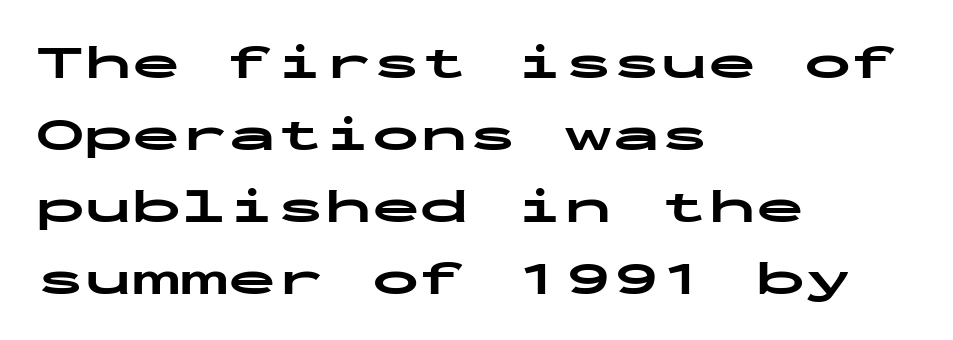
Looks like terminal output: every glyph gets an equal slot. The letters stand upright; this is a roman face. Nothing sits at the stroke ends, so this counts as sans-serif. No word sits above an underline. What stands out about the letter spacing? Nothing — it is the standard amount.
